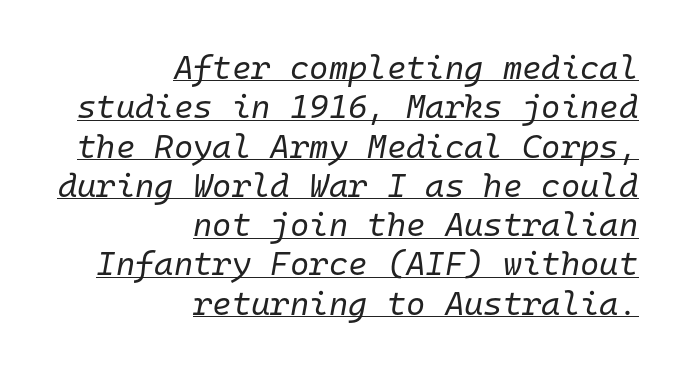
The image shows 33 px regular-weight type, italic (leaning right), monospaced; set right-aligned, line spacing 1.19x, normal letter spacing, underlined; low stroke contrast and a medium x-height.
